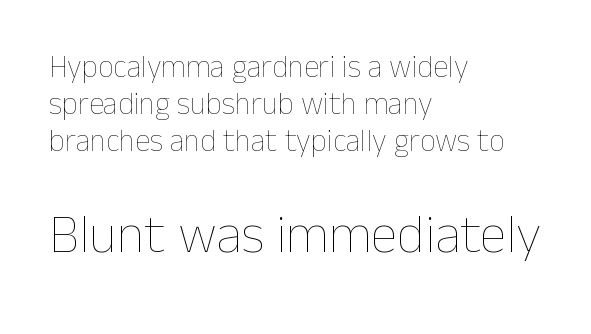
{"italic": "no", "bold": "no", "weight": "thin", "width": "normal", "stroke_contrast": "low", "x_height": "medium", "monospaced": "no", "underline": "no", "align": "left", "line_spacing_ratio": 1.19, "letter_spacing": "normal", "letter_spacing_em": 0.0, "larger_block": "second", "size_ratio": 1.74, "glyph_px": 54}
